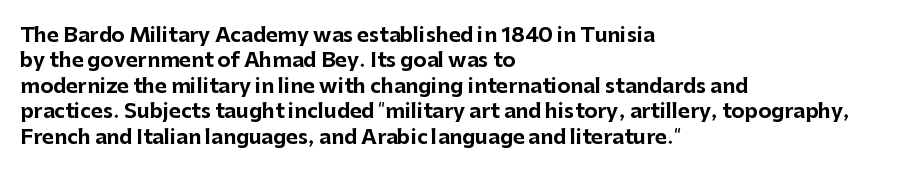
Q: Is the text bold? A: Yes.
Q: Is the text italic (slanted)? A: No, it is upright.
Q: Is the text underlined? A: No.
Q: How is the paragraph aligned? A: Left-aligned.
Q: Is the spacing between letters normal or unusually wide? A: Normal.
Q: Is the spacing between lines tight, normal or loose? A: Normal.
